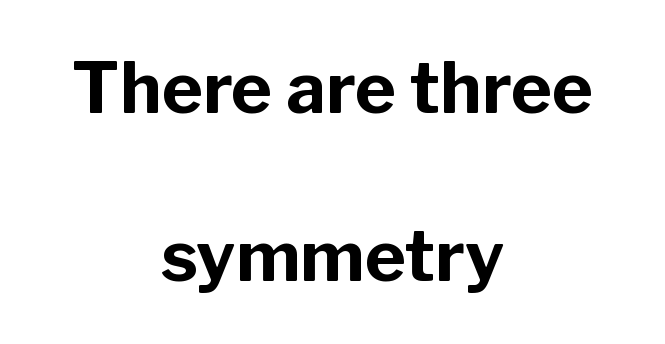
The image shows 70 px bold sans-serif type, upright; set centered, loose line spacing (2.4x), normal letter spacing, not underlined; low stroke contrast and a medium x-height.
